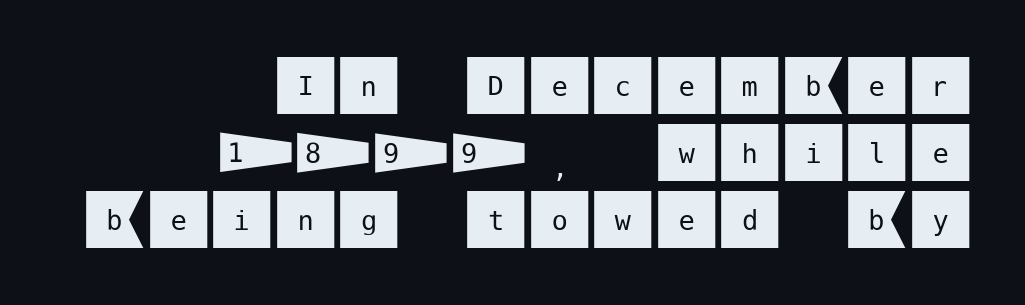
The image shows 65 px sans-serif type, upright; set right-aligned, tight line spacing (1.03x), normal letter spacing, not underlined; medium stroke contrast and a large x-height.
